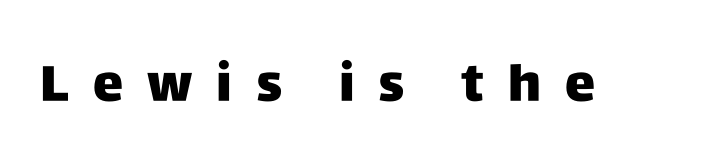
Proportional: the letters do not fall into vertical columns. Is there any slant? The stems are plumb. The space beneath each line is pristine and unruled. Does extra space separate the letters? Yes, quite a lot of it. A typesetter would label this face a sans.
